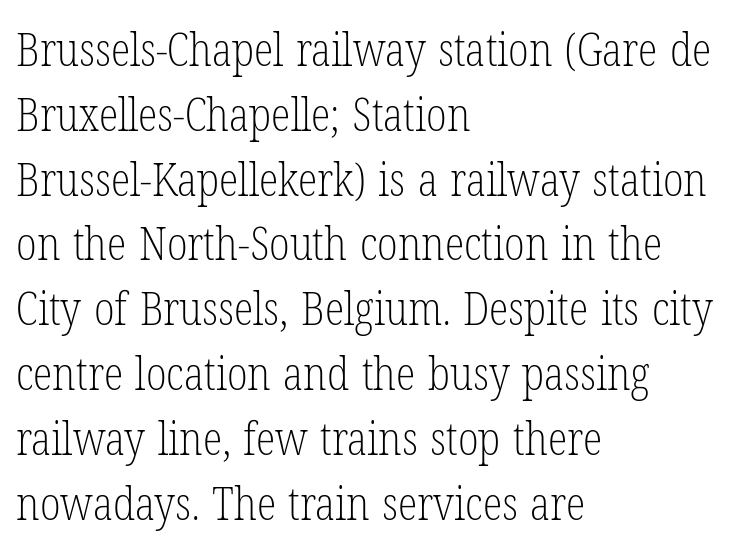
The image shows 45 px light, condensed serif type, upright; set left-aligned, normal line spacing (1.44x), normal letter spacing, not underlined; low stroke contrast and a medium x-height.
